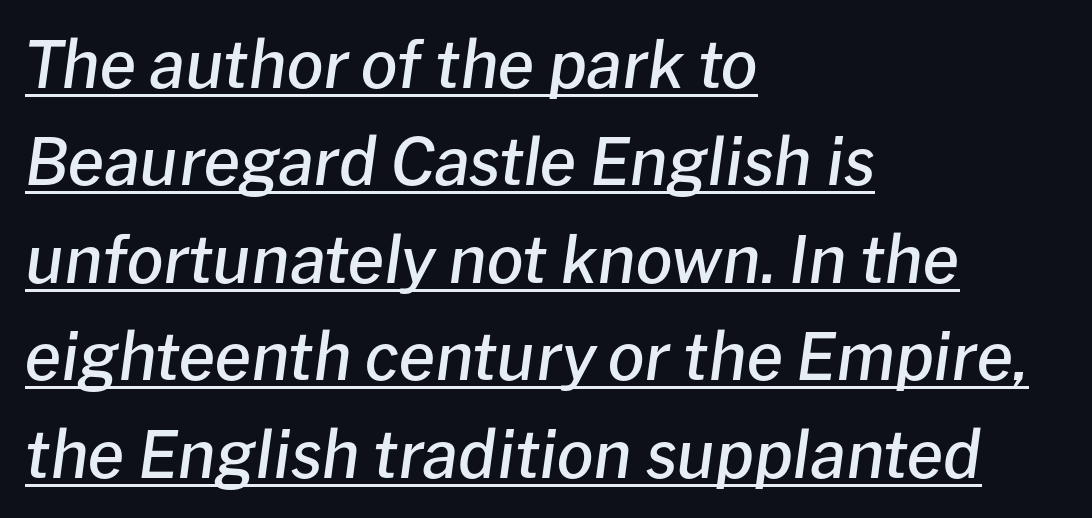
The space between consecutive lines is moderate. Here the glyphs are tracked normally, forming tight word shapes. Each letter keeps its own natural width here, so spacing adapts to shape. Layout note: lines flush left. These lines carry some extra weight — a demibold, not a full bold.
